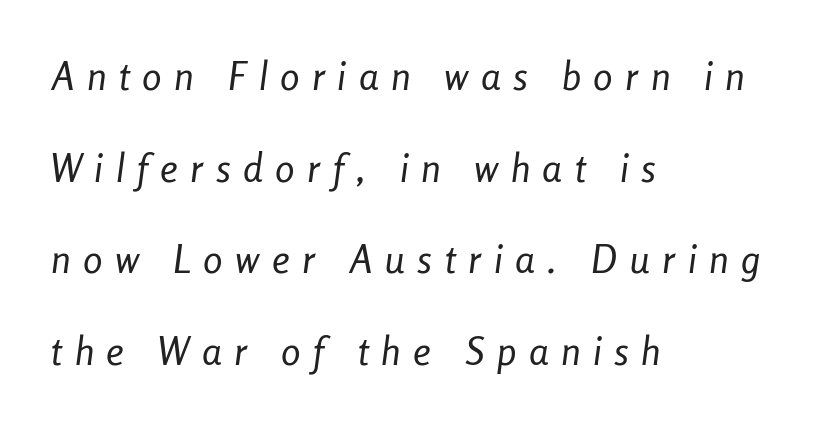
The image shows 39 px regular-weight, condensed type, italic (leaning right); set left-aligned, loose line spacing (2.35x), unusually wide letter spacing (+0.32 em), not underlined; low stroke contrast and a medium x-height.
